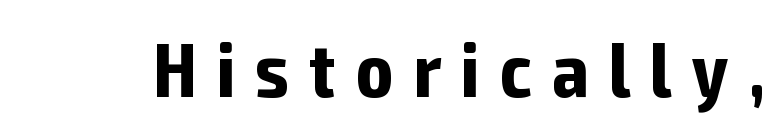
{"serif": "no", "italic": "no", "bold": "yes", "weight": "bold", "width": "condensed", "stroke_contrast": "low", "x_height": "medium", "monospaced": "no", "underline": "no", "letter_spacing": "wide", "letter_spacing_em": 0.27, "glyph_px": 76}
